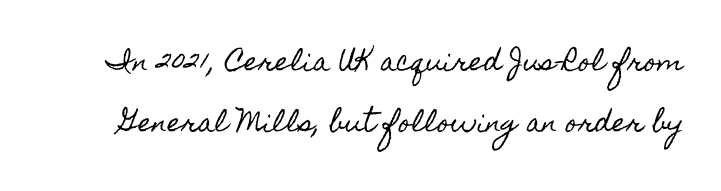
The image shows 25 px text type; set loose line spacing (2.46x), normal letter spacing, not underlined.
